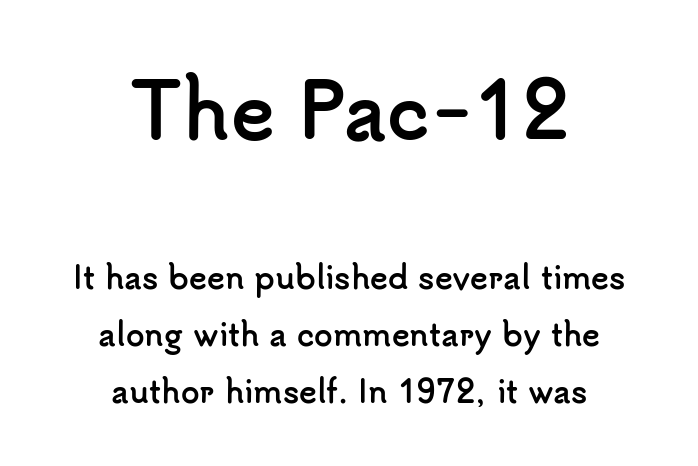
The image shows 74 px semibold sans-serif type, upright; set centered, loose line spacing (1.91x), normal letter spacing, not underlined; the first (top) block is 2.47x larger; low stroke contrast and a small x-height.
